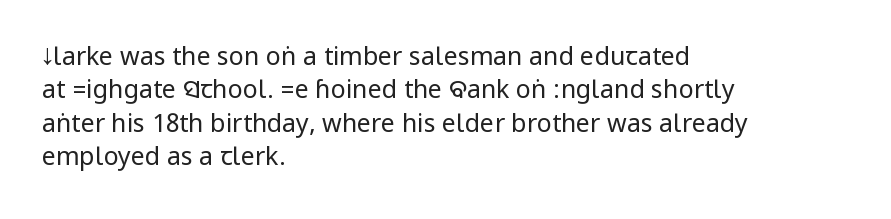
The image shows 25 px text type, upright; set left-aligned, normal line spacing (1.34x), normal letter spacing, not underlined.
